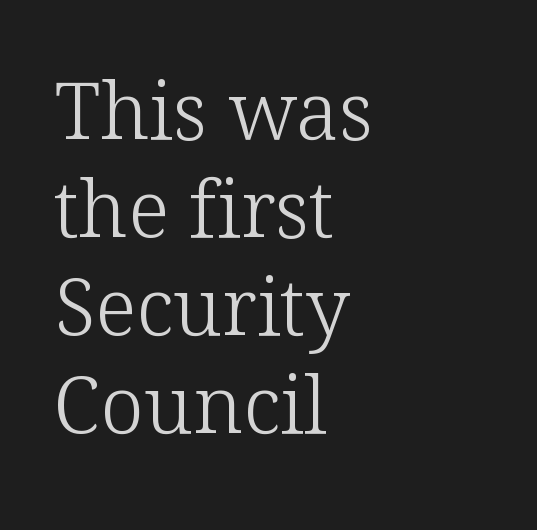
Q: Is the text bold? A: No.
Q: Is the text italic (slanted)? A: No, it is upright.
Q: Is the typeface a serif or a sans-serif typeface? A: Serif.
Q: Is the text underlined? A: No.
Q: How is the paragraph aligned? A: Left-aligned.
Q: Is the spacing between letters normal or unusually wide? A: Normal.
Q: Width (condensed, normal, or wide)? A: Normal.
Q: Stroke contrast? A: Low.
Q: x-height? A: Medium.
Q: Monospaced? A: No.
